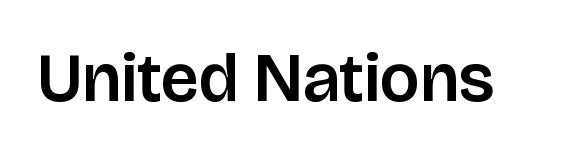
The image shows 68 px sans-serif type, upright; set normal letter spacing, not underlined; low stroke contrast and a large x-height.
